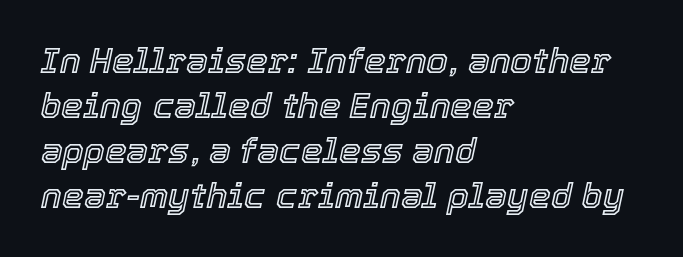
{"italic": "yes", "lean": "right", "slant_degrees": 12, "width": "normal", "x_height": "medium", "monospaced": "no", "underline": "no", "align": "left", "line_spacing": "normal", "line_spacing_ratio": 1.29, "letter_spacing": "normal", "letter_spacing_em": 0.0, "glyph_px": 35}
